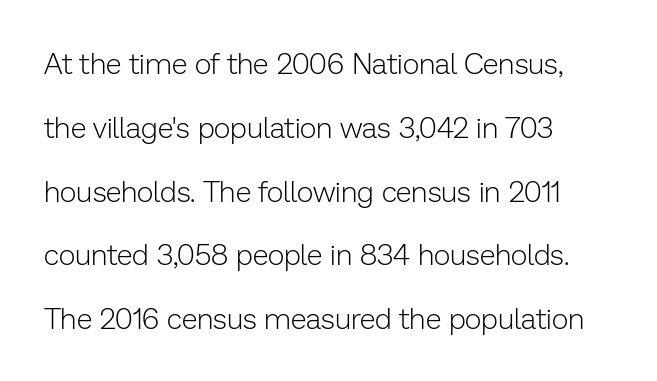
The image shows 29 px light sans-serif type, upright; set left-aligned, loose line spacing (2.2x), normal letter spacing, not underlined; low stroke contrast and a medium x-height.
